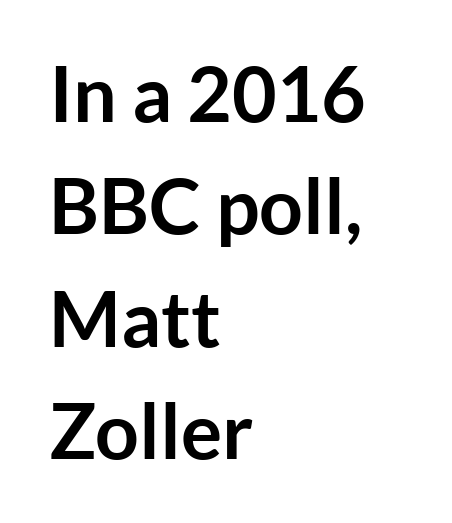
{"serif": "no", "italic": "no", "bold": "yes", "weight": "semibold", "width": "normal", "stroke_contrast": "low", "x_height": "medium", "monospaced": "no", "underline": "no", "align": "left", "line_spacing": "normal", "line_spacing_ratio": 1.46, "letter_spacing": "normal", "letter_spacing_em": 0.0, "glyph_px": 77}
